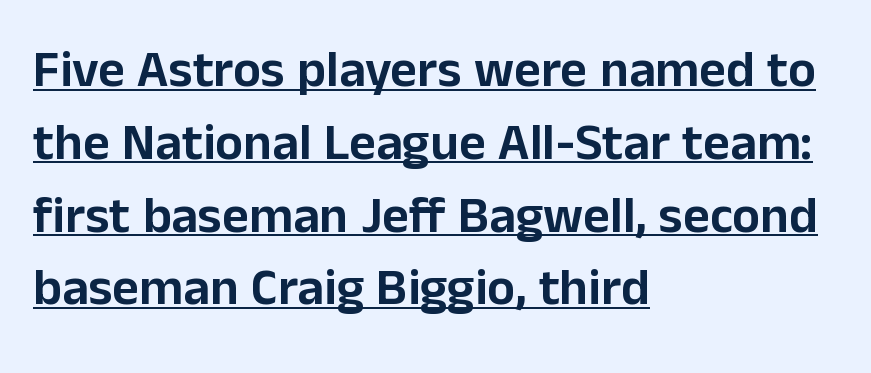
Q: Is the text italic (slanted)? A: No, it is upright.
Q: Is the typeface a serif or a sans-serif typeface? A: Sans-serif.
Q: Is the text underlined? A: Yes.
Q: How is the paragraph aligned? A: Left-aligned.
Q: Is the spacing between letters normal or unusually wide? A: Normal.
Q: Is the spacing between lines tight, normal or loose? A: Normal.
Q: Width (condensed, normal, or wide)? A: Normal.
Q: Stroke contrast? A: Low.
Q: x-height? A: Medium.
Q: Monospaced? A: No.
